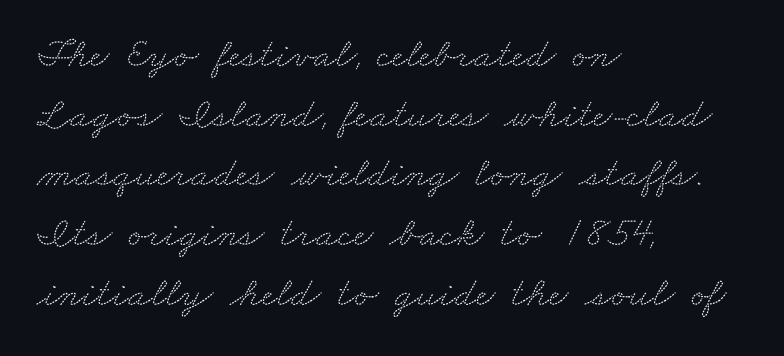
The image shows 42 px wide serif type; set left-aligned, normal line spacing (1.42x), normal letter spacing, not underlined; medium stroke contrast and a small x-height.
